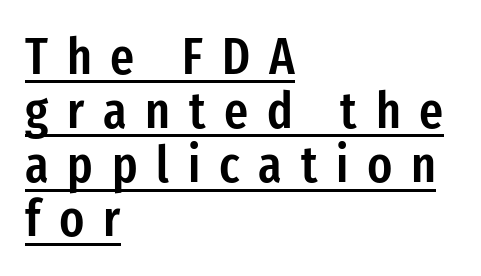
Q: Is the text bold? A: Semi-bold.
Q: Is the text italic (slanted)? A: No, it is upright.
Q: Is the typeface a serif or a sans-serif typeface? A: Sans-serif.
Q: Is the text underlined? A: Yes.
Q: How is the paragraph aligned? A: Left-aligned.
Q: Is the spacing between letters normal or unusually wide? A: Unusually wide.
Q: Is the spacing between lines tight, normal or loose? A: Tight.
Q: Width (condensed, normal, or wide)? A: Condensed.
Q: Stroke contrast? A: Low.
Q: x-height? A: Medium.
Q: Monospaced? A: No.
